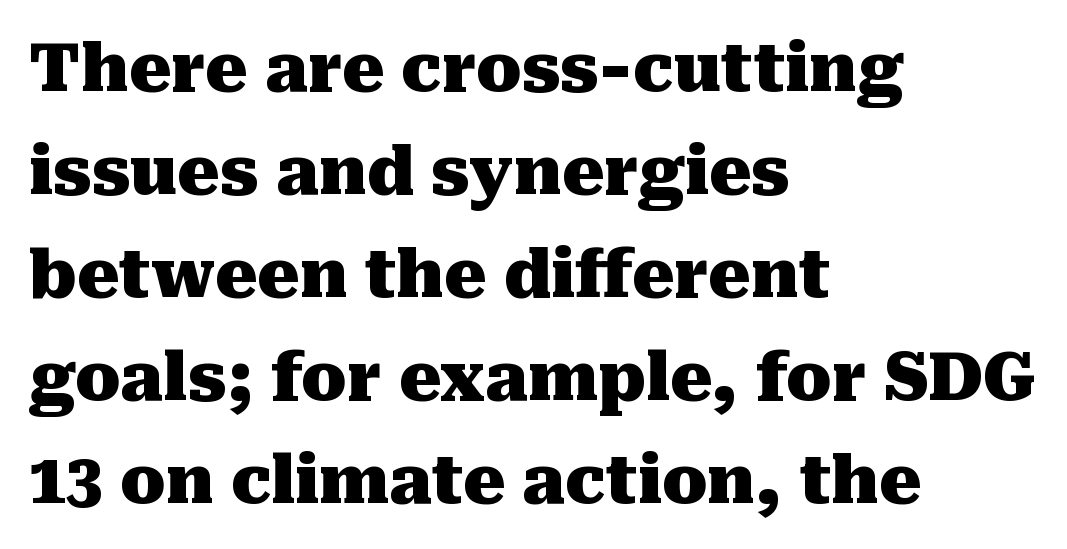
The image shows 66 px heavy serif type, upright; set left-aligned, normal line spacing (1.56x), normal letter spacing, not underlined; medium stroke contrast and a medium x-height.
